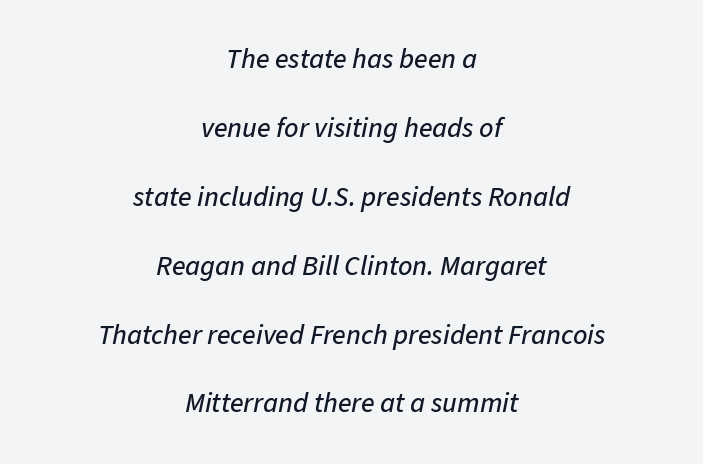
{"italic": "yes", "lean": "right", "slant_degrees": 11, "width": "normal", "stroke_contrast": "low", "x_height": "medium", "monospaced": "no", "underline": "no", "align": "center", "line_spacing": "loose", "line_spacing_ratio": 2.46, "letter_spacing": "normal", "letter_spacing_em": 0.0, "glyph_px": 28}
